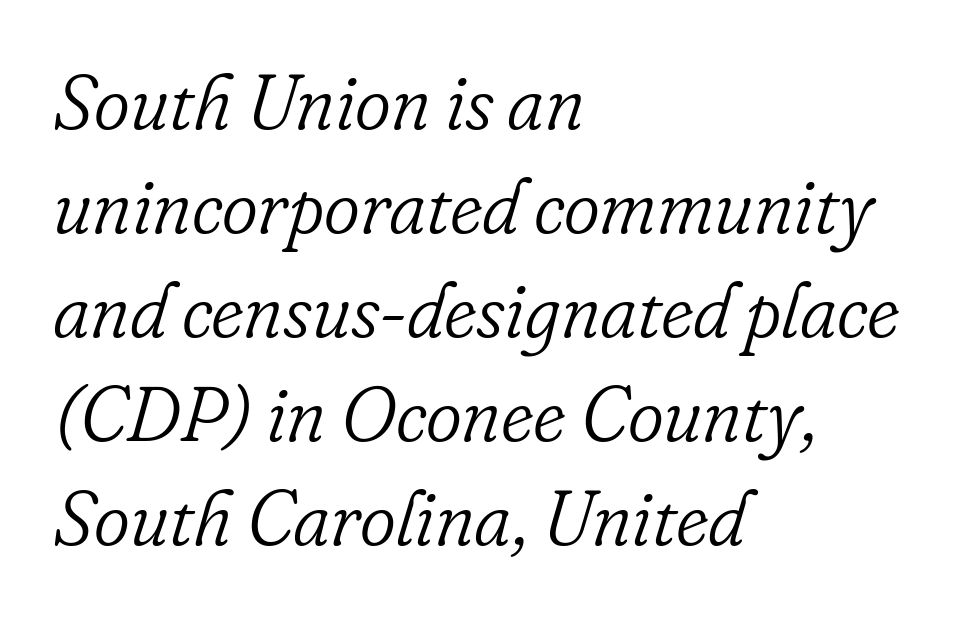
Q: Is the text bold? A: No.
Q: Is the text italic (slanted)? A: Yes, it leans right by about 16 degrees.
Q: Is the typeface a serif or a sans-serif typeface? A: Serif.
Q: Is the text underlined? A: No.
Q: How is the paragraph aligned? A: Left-aligned.
Q: Is the spacing between letters normal or unusually wide? A: Normal.
Q: Is the spacing between lines tight, normal or loose? A: Normal.
Q: Width (condensed, normal, or wide)? A: Normal.
Q: Stroke contrast? A: Low.
Q: x-height? A: Small.
Q: Monospaced? A: No.
